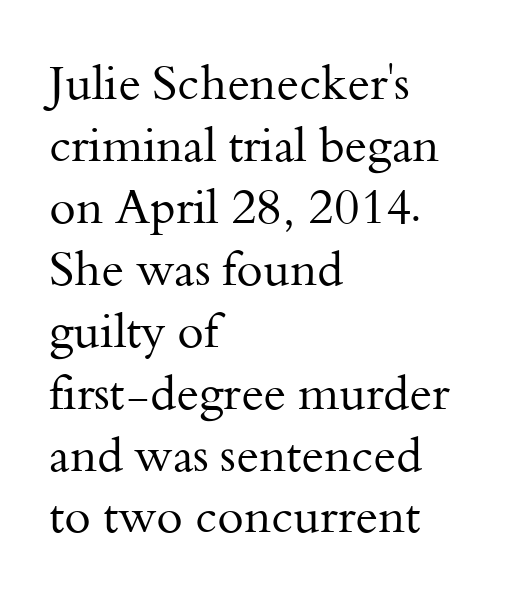
Q: Is the text bold? A: No.
Q: Is the text italic (slanted)? A: No, it is upright.
Q: Is the typeface a serif or a sans-serif typeface? A: Serif.
Q: Is the text underlined? A: No.
Q: How is the paragraph aligned? A: Left-aligned.
Q: Is the spacing between letters normal or unusually wide? A: Normal.
Q: Is the spacing between lines tight, normal or loose? A: Normal.
Q: Width (condensed, normal, or wide)? A: Normal.
Q: Stroke contrast? A: Medium.
Q: x-height? A: Small.
Q: Monospaced? A: No.
